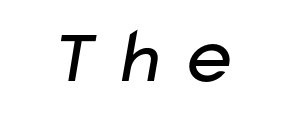
The zone under the glyphs is completely vacant. The characters are drawn with everyday or finer stroke widths. Spacing verdict: proportional, widths tailored to each character. Is this a sans? Yes — the strokes have no serifs.
